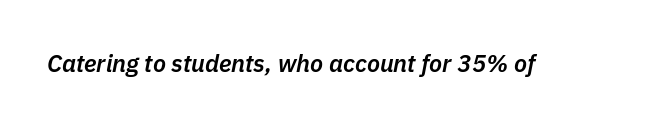
This sample uses plain, unmodified letter spacing. If you drew a line through each stem, it would be angled. The passage shown is semibold, sitting just below true bold. The zone under the glyphs is completely vacant.
